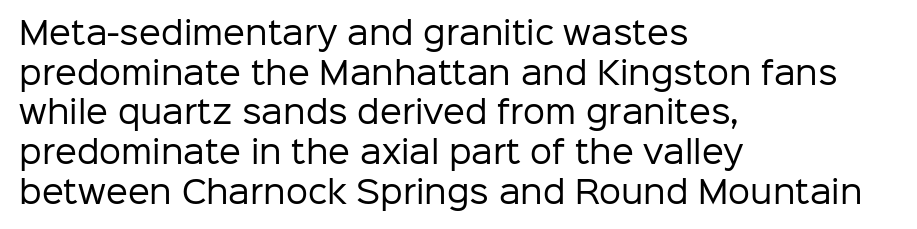
Q: Is the text bold? A: No.
Q: Is the text italic (slanted)? A: No, it is upright.
Q: Is the typeface a serif or a sans-serif typeface? A: Sans-serif.
Q: Is the text underlined? A: No.
Q: How is the paragraph aligned? A: Left-aligned.
Q: Is the spacing between letters normal or unusually wide? A: Normal.
Q: Is the spacing between lines tight, normal or loose? A: Normal.
Q: Width (condensed, normal, or wide)? A: Normal.
Q: Stroke contrast? A: Low.
Q: x-height? A: Medium.
Q: Monospaced? A: No.
